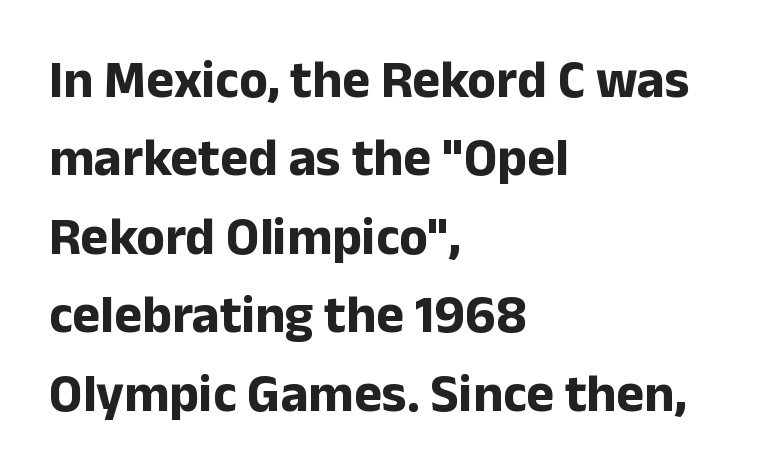
Q: Is the text bold? A: Yes.
Q: Is the text italic (slanted)? A: No, it is upright.
Q: Is the typeface a serif or a sans-serif typeface? A: Sans-serif.
Q: Is the text underlined? A: No.
Q: How is the paragraph aligned? A: Left-aligned.
Q: Is the spacing between letters normal or unusually wide? A: Normal.
Q: Is the spacing between lines tight, normal or loose? A: Normal.
Q: Width (condensed, normal, or wide)? A: Normal.
Q: Stroke contrast? A: Low.
Q: x-height? A: Medium.
Q: Monospaced? A: No.
